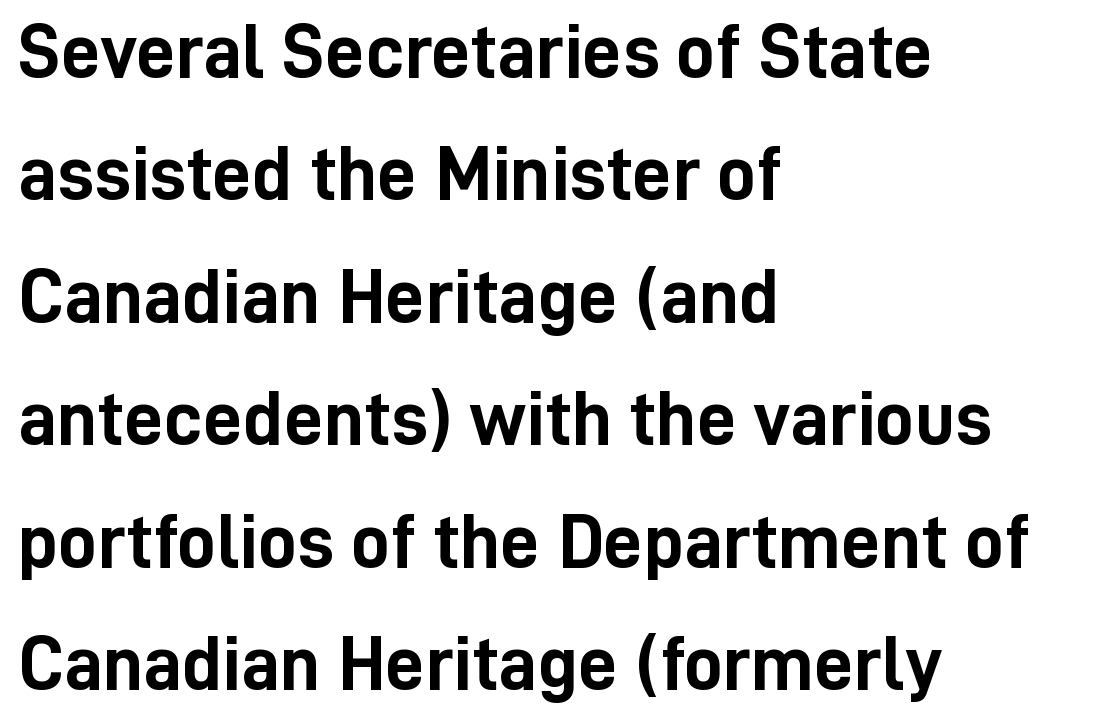
The image shows 78 px semibold, condensed sans-serif type, upright; set left-aligned, normal line spacing (1.57x), normal letter spacing, not underlined; low stroke contrast and a medium x-height.
